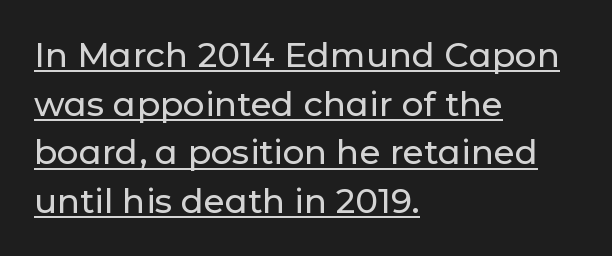
{"serif": "no", "italic": "no", "width": "normal", "stroke_contrast": "low", "x_height": "medium", "monospaced": "no", "underline": "yes", "align": "left", "line_spacing": "normal", "line_spacing_ratio": 1.43, "letter_spacing": "normal", "letter_spacing_em": 0.0, "glyph_px": 34}
